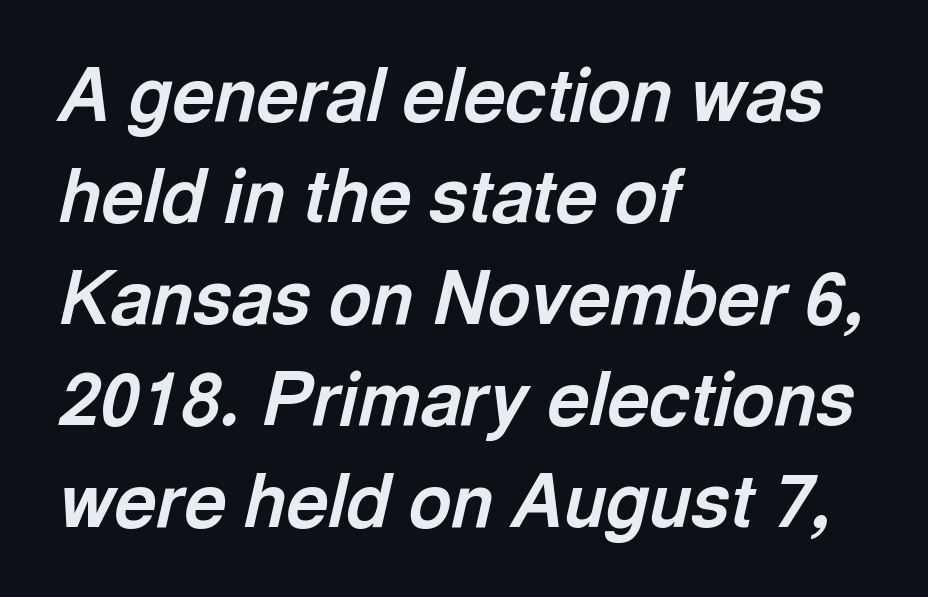
The words here are not underlined. Is the block centered? No — it sits flush against the left margin. The face used here has the dense, thick strokes of a bold. Compared with typical body copy, the letter spacing here is the same. Each new line begins a customary step beneath the previous one.
